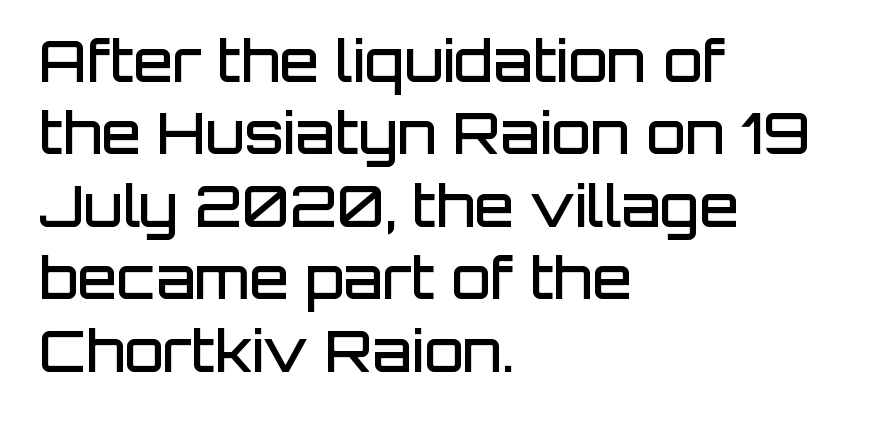
Q: Is the text bold? A: Semi-bold.
Q: Is the text italic (slanted)? A: No, it is upright.
Q: Is the typeface a serif or a sans-serif typeface? A: Sans-serif.
Q: Is the text underlined? A: No.
Q: How is the paragraph aligned? A: Left-aligned.
Q: Is the spacing between letters normal or unusually wide? A: Normal.
Q: Is the spacing between lines tight, normal or loose? A: Normal.
Q: Width (condensed, normal, or wide)? A: Normal.
Q: Stroke contrast? A: Low.
Q: x-height? A: Large.
Q: Monospaced? A: No.
